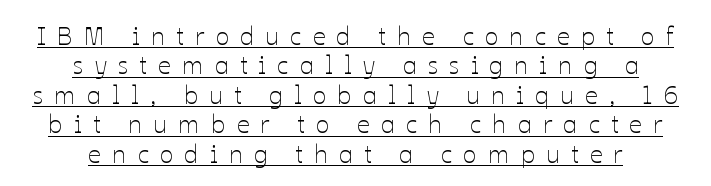
{"italic": "no", "bold": "no", "underline": "yes", "align": "center", "line_spacing_ratio": 1.18, "letter_spacing": "wide", "letter_spacing_em": 0.45, "glyph_px": 25}
